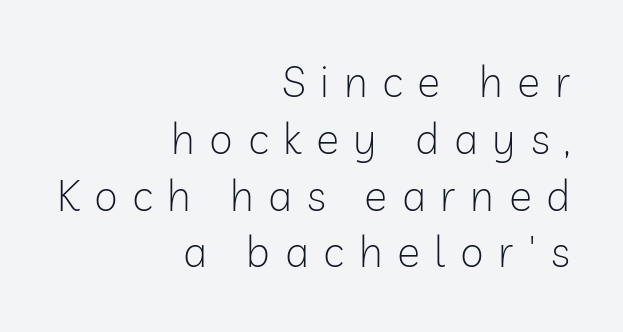
Q: Is the text bold? A: No.
Q: Is the text italic (slanted)? A: No, it is upright.
Q: Is the typeface a serif or a sans-serif typeface? A: Sans-serif.
Q: Is the text underlined? A: No.
Q: How is the paragraph aligned? A: Right-aligned.
Q: Is the spacing between letters normal or unusually wide? A: Unusually wide.
Q: Is the spacing between lines tight, normal or loose? A: Normal.
Q: Width (condensed, normal, or wide)? A: Normal.
Q: Stroke contrast? A: Low.
Q: x-height? A: Medium.
Q: Monospaced? A: No.
